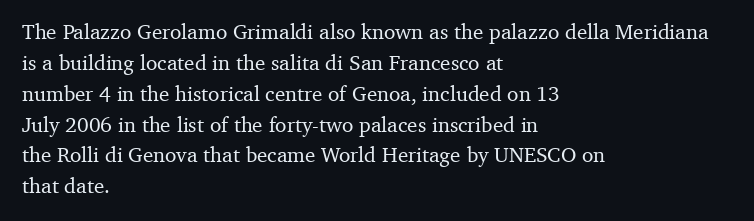
{"italic": "no", "underline": "no", "align": "left", "line_spacing": "normal", "line_spacing_ratio": 1.47, "letter_spacing": "normal", "letter_spacing_em": 0.0, "glyph_px": 21}
